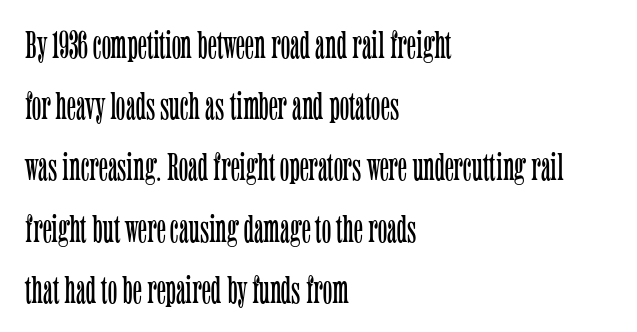
Q: Is the text bold? A: No.
Q: Is the text italic (slanted)? A: No, it is upright.
Q: Is the typeface a serif or a sans-serif typeface? A: Serif.
Q: Is the text underlined? A: No.
Q: How is the paragraph aligned? A: Left-aligned.
Q: Is the spacing between letters normal or unusually wide? A: Normal.
Q: Is the spacing between lines tight, normal or loose? A: Normal.
Q: Width (condensed, normal, or wide)? A: Condensed.
Q: Stroke contrast? A: Low.
Q: x-height? A: Medium.
Q: Monospaced? A: No.
